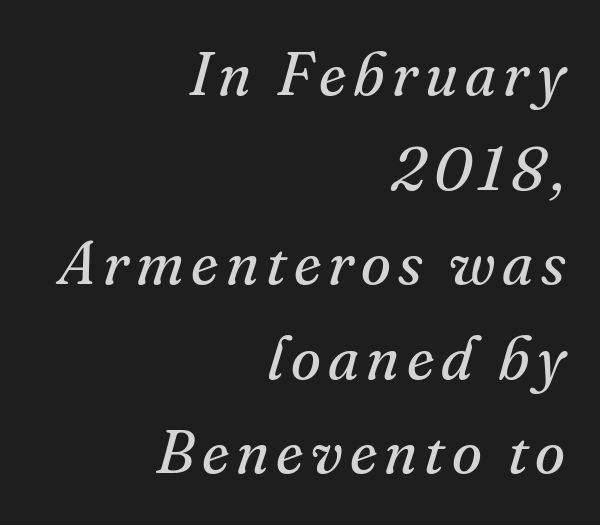
{"serif": "yes", "italic": "yes", "lean": "right", "slant_degrees": 16, "bold": "no", "weight": "regular", "width": "normal", "stroke_contrast": "medium", "x_height": "small", "monospaced": "no", "underline": "no", "align": "right", "line_spacing": "normal", "line_spacing_ratio": 1.55, "glyph_px": 61}
